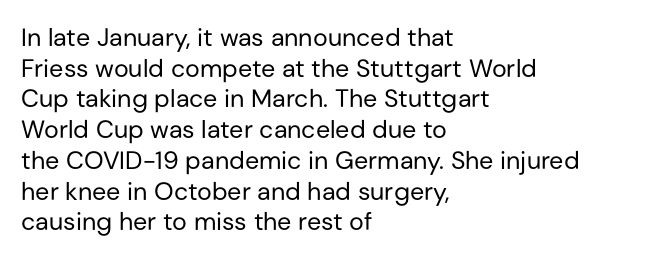
The image shows 25 px text type, upright; set left-aligned, line spacing 1.23x, normal letter spacing, not underlined.
